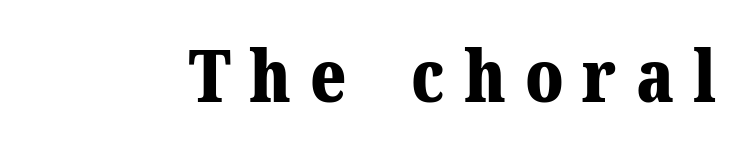
{"serif": "yes", "italic": "no", "bold": "yes", "weight": "bold", "width": "normal", "stroke_contrast": "medium", "x_height": "medium", "monospaced": "no", "underline": "no", "letter_spacing": "wide", "letter_spacing_em": 0.26, "glyph_px": 73}
